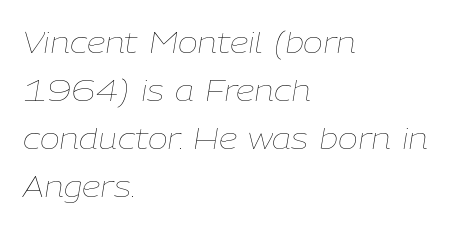
Character widths vary here, with narrow letters taking less room than wide ones. Notice how the stems are inclined rather than vertical — that's the hallmark of italics. The passage shown is not bold in any degree. Default kerning and tracking; the words read as compact shapes.
